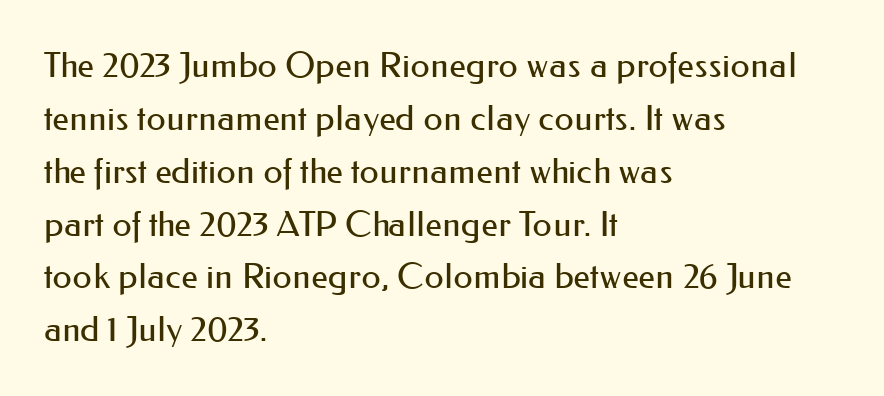
The image shows 35 px regular-weight sans-serif type, upright; set left-aligned, normal line spacing (1.51x), normal letter spacing, not underlined; medium stroke contrast and a small x-height.
